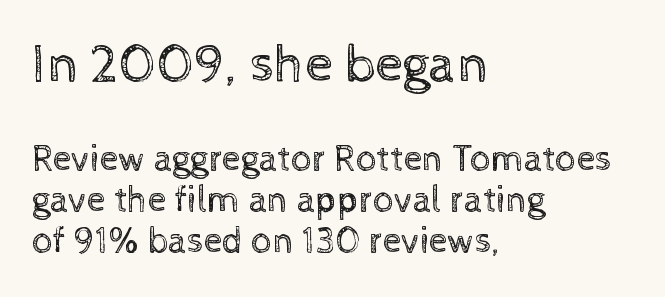
How are the letters spaced? Ordinarily, with no added tracking. These two chunks differ in scale, with the top chunk taking the larger measure. The rendering uses a small line-height, squeezing the rows. This rendering features lettering with no underline.
